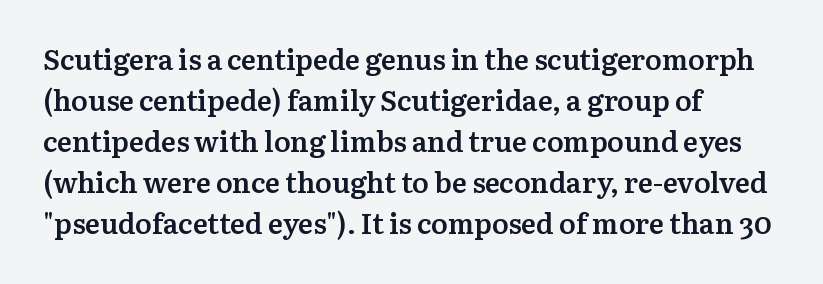
{"serif": "yes", "italic": "no", "bold": "semi", "weight": "semibold", "width": "normal", "stroke_contrast": "medium", "x_height": "medium", "monospaced": "no", "underline": "no", "align": "left", "line_spacing": "normal", "line_spacing_ratio": 1.46, "letter_spacing": "normal", "letter_spacing_em": 0.0, "glyph_px": 28}
